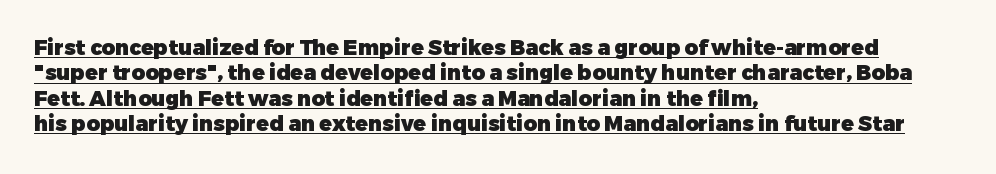
{"italic": "no", "bold": "yes", "underline": "yes", "align": "left", "line_spacing_ratio": 1.21, "letter_spacing": "normal", "letter_spacing_em": 0.0, "glyph_px": 21}
